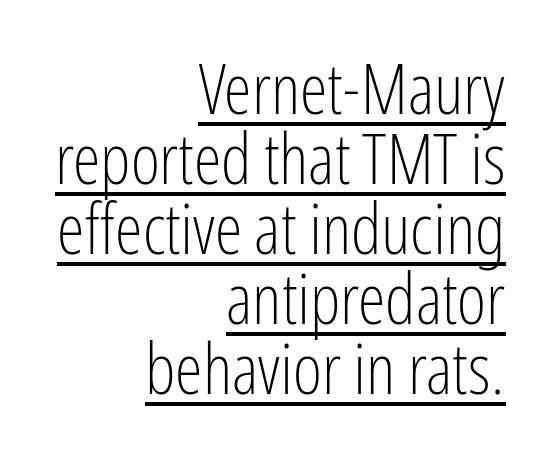
Leftover space on each line is placed entirely before the opening word. Stems and bowls with no extra thickness — not bold. Leading: reduced. Standard letterfit; no display-style spreading of the glyphs.
